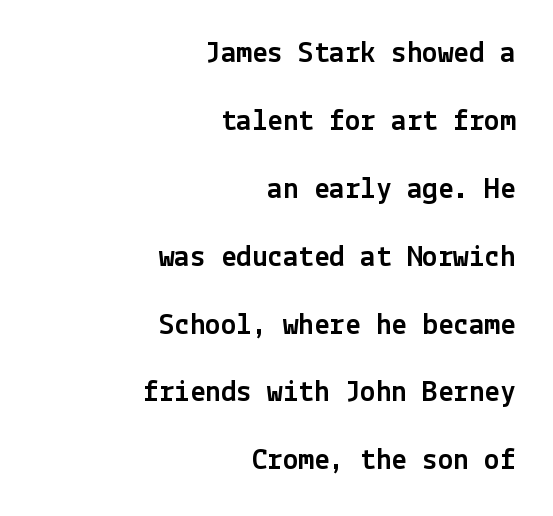
Q: Is the text italic (slanted)? A: No, it is upright.
Q: Is the typeface a serif or a sans-serif typeface? A: Sans-serif.
Q: Is the text underlined? A: No.
Q: How is the paragraph aligned? A: Right-aligned.
Q: Is the spacing between letters normal or unusually wide? A: Normal.
Q: Is the spacing between lines tight, normal or loose? A: Loose.
Q: Width (condensed, normal, or wide)? A: Normal.
Q: x-height? A: Medium.
